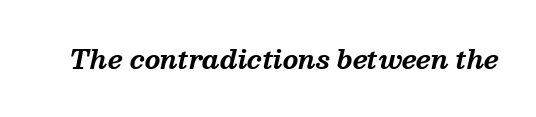
{"italic": "yes", "lean": "right", "slant_degrees": 13, "bold": "yes", "underline": "no", "letter_spacing": "normal", "letter_spacing_em": 0.0, "glyph_px": 25}
